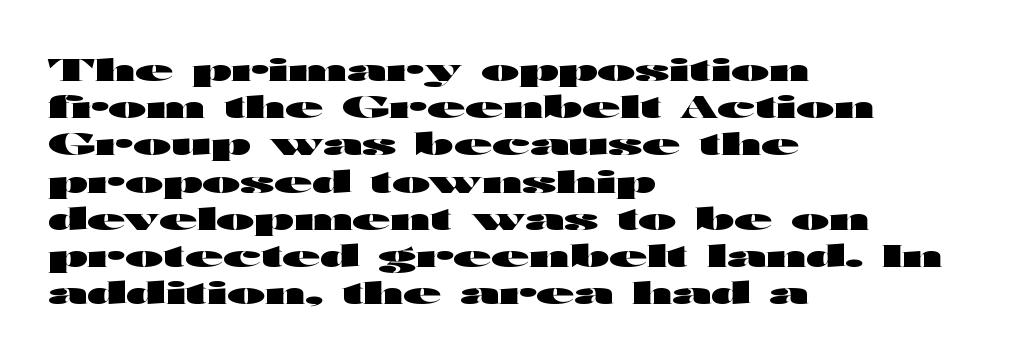
Q: Is the text bold? A: Yes.
Q: Is the text italic (slanted)? A: No, it is upright.
Q: Is the typeface a serif or a sans-serif typeface? A: Sans-serif.
Q: Is the text underlined? A: No.
Q: How is the paragraph aligned? A: Left-aligned.
Q: Is the spacing between letters normal or unusually wide? A: Normal.
Q: Width (condensed, normal, or wide)? A: Wide.
Q: Stroke contrast? A: High.
Q: x-height? A: Medium.
Q: Monospaced? A: No.
